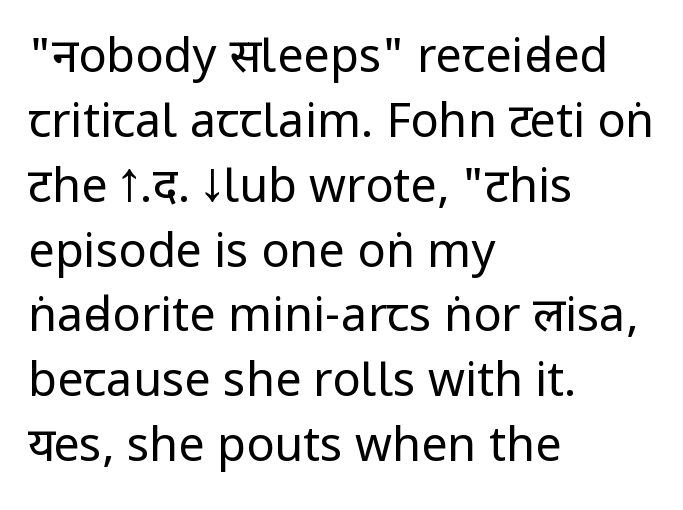
Q: Is the text bold? A: No.
Q: Is the text italic (slanted)? A: No, it is upright.
Q: Is the typeface a serif or a sans-serif typeface? A: Sans-serif.
Q: Is the text underlined? A: No.
Q: How is the paragraph aligned? A: Left-aligned.
Q: Is the spacing between letters normal or unusually wide? A: Normal.
Q: Is the spacing between lines tight, normal or loose? A: Normal.
Q: Width (condensed, normal, or wide)? A: Condensed.
Q: Stroke contrast? A: Low.
Q: x-height? A: Large.
Q: Monospaced? A: No.
